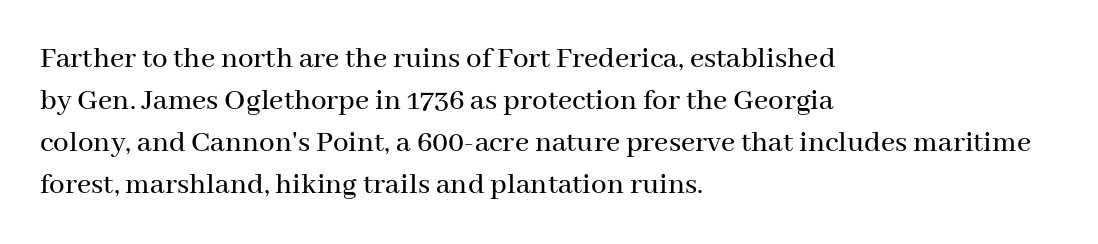
{"serif": "yes", "italic": "no", "width": "normal", "stroke_contrast": "medium", "x_height": "medium", "monospaced": "no", "underline": "no", "align": "left", "line_spacing": "normal", "line_spacing_ratio": 1.35, "letter_spacing": "normal", "letter_spacing_em": 0.0, "glyph_px": 31}
